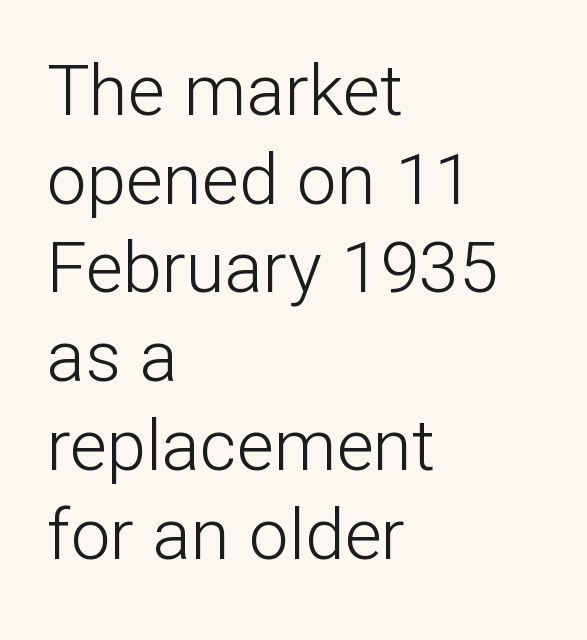
The image shows 71 px light sans-serif type, upright; set left-aligned, normal line spacing (1.25x), normal letter spacing, not underlined; low stroke contrast and a medium x-height.
